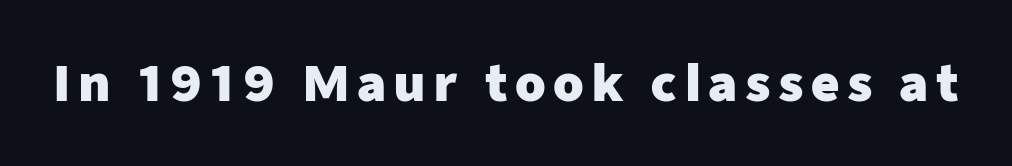
Q: Is the text bold? A: Yes.
Q: Is the text italic (slanted)? A: No, it is upright.
Q: Is the typeface a serif or a sans-serif typeface? A: Sans-serif.
Q: Is the text underlined? A: No.
Q: Width (condensed, normal, or wide)? A: Normal.
Q: Stroke contrast? A: Low.
Q: x-height? A: Medium.
Q: Monospaced? A: No.
